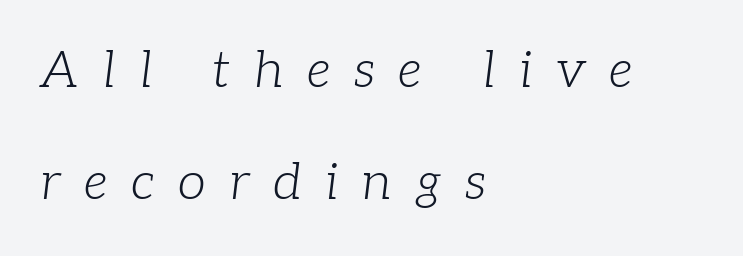
Q: Is the text bold? A: No.
Q: Is the text italic (slanted)? A: Yes, it leans right by about 7 degrees.
Q: Is the typeface a serif or a sans-serif typeface? A: Serif.
Q: Is the text underlined? A: No.
Q: How is the paragraph aligned? A: Left-aligned.
Q: Is the spacing between letters normal or unusually wide? A: Unusually wide.
Q: Is the spacing between lines tight, normal or loose? A: Loose.
Q: Width (condensed, normal, or wide)? A: Normal.
Q: Stroke contrast? A: Low.
Q: x-height? A: Medium.
Q: Monospaced? A: No.
